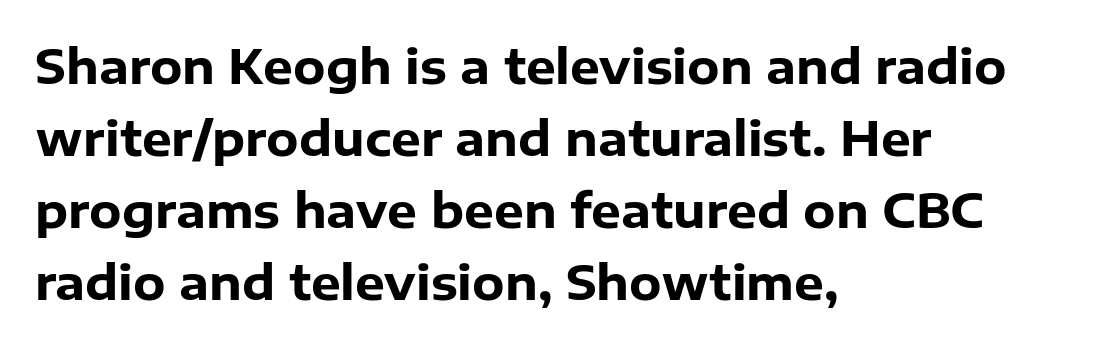
Q: Is the text bold? A: Yes.
Q: Is the text italic (slanted)? A: No, it is upright.
Q: Is the typeface a serif or a sans-serif typeface? A: Sans-serif.
Q: Is the text underlined? A: No.
Q: How is the paragraph aligned? A: Left-aligned.
Q: Is the spacing between letters normal or unusually wide? A: Normal.
Q: Is the spacing between lines tight, normal or loose? A: Normal.
Q: Width (condensed, normal, or wide)? A: Normal.
Q: Stroke contrast? A: Low.
Q: x-height? A: Medium.
Q: Monospaced? A: No.
